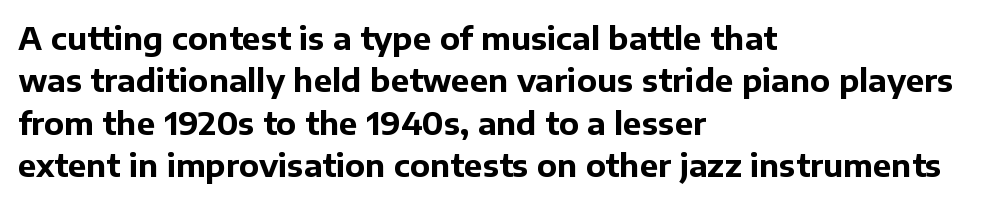
The image shows 31 px bold sans-serif type, upright; set left-aligned, normal line spacing (1.37x), normal letter spacing, not underlined; low stroke contrast and a medium x-height.
